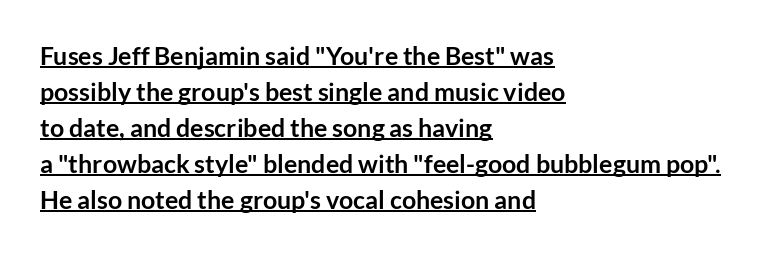
The image shows 25 px bold type, upright; set left-aligned, normal line spacing (1.44x), normal letter spacing, underlined.
